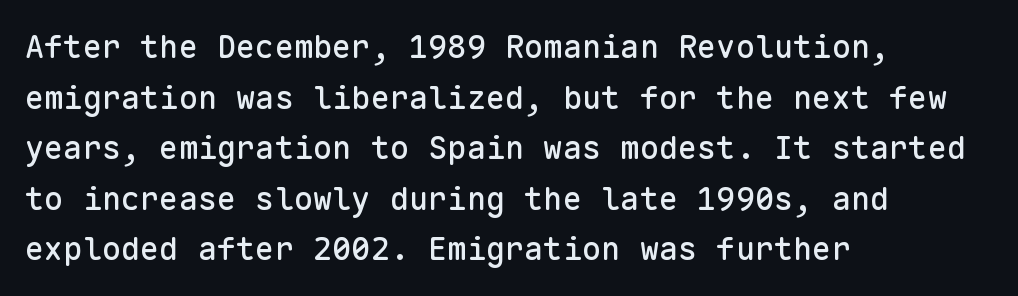
Q: Is the text italic (slanted)? A: No, it is upright.
Q: Is the typeface a serif or a sans-serif typeface? A: Sans-serif.
Q: Is the text underlined? A: No.
Q: How is the paragraph aligned? A: Left-aligned.
Q: Is the spacing between letters normal or unusually wide? A: Normal.
Q: Is the spacing between lines tight, normal or loose? A: Normal.
Q: Width (condensed, normal, or wide)? A: Normal.
Q: Stroke contrast? A: Low.
Q: x-height? A: Medium.
Q: Monospaced? A: Yes.
